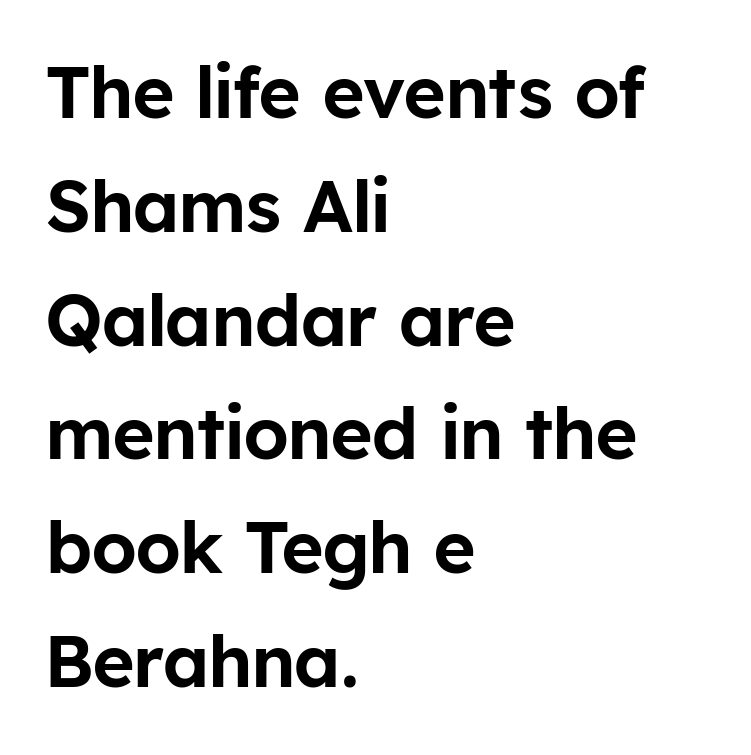
Q: Is the text italic (slanted)? A: No, it is upright.
Q: Is the typeface a serif or a sans-serif typeface? A: Sans-serif.
Q: Is the text underlined? A: No.
Q: How is the paragraph aligned? A: Left-aligned.
Q: Is the spacing between letters normal or unusually wide? A: Normal.
Q: Is the spacing between lines tight, normal or loose? A: Normal.
Q: Width (condensed, normal, or wide)? A: Normal.
Q: Stroke contrast? A: Low.
Q: x-height? A: Medium.
Q: Monospaced? A: No.
